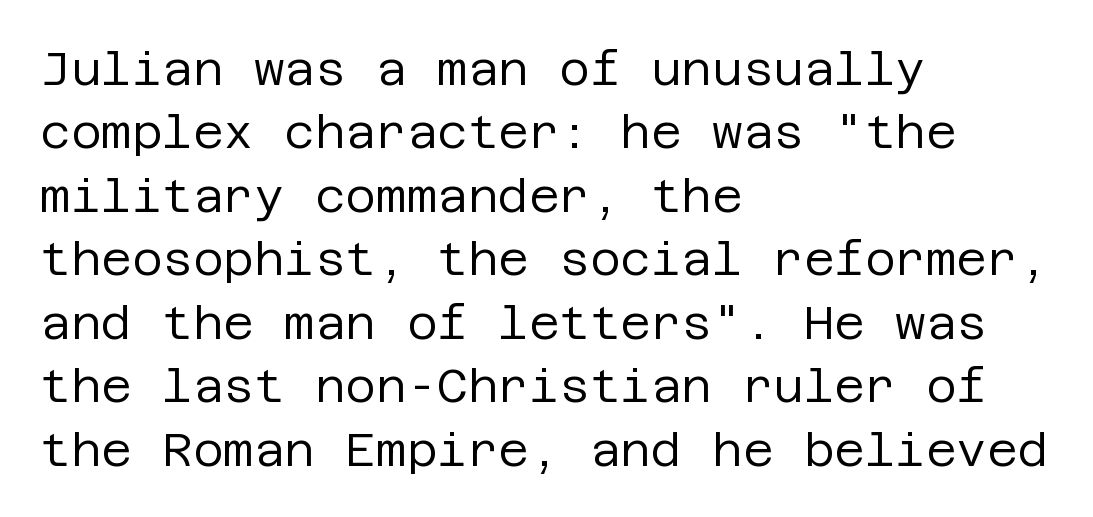
The image shows 47 px regular-weight sans-serif type, upright; set left-aligned, normal line spacing (1.35x), normal letter spacing, not underlined; low stroke contrast and a large x-height.
